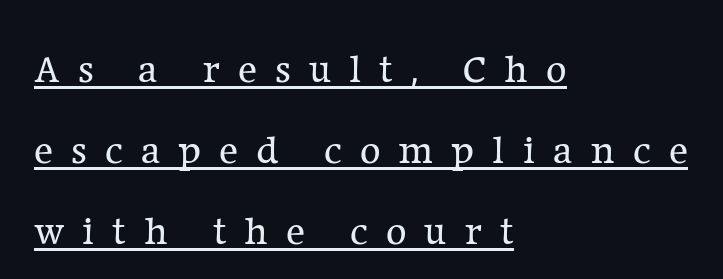
{"serif": "yes", "italic": "no", "bold": "no", "weight": "regular", "width": "normal", "stroke_contrast": "low", "x_height": "medium", "monospaced": "no", "underline": "yes", "align": "left", "line_spacing": "loose", "line_spacing_ratio": 2.03, "letter_spacing": "wide", "letter_spacing_em": 0.45, "glyph_px": 40}
